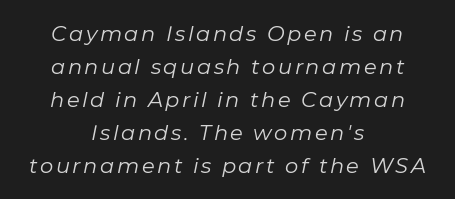
The image shows 21 px text type, italic (leaning right); set centered, normal line spacing (1.57x), not underlined.
